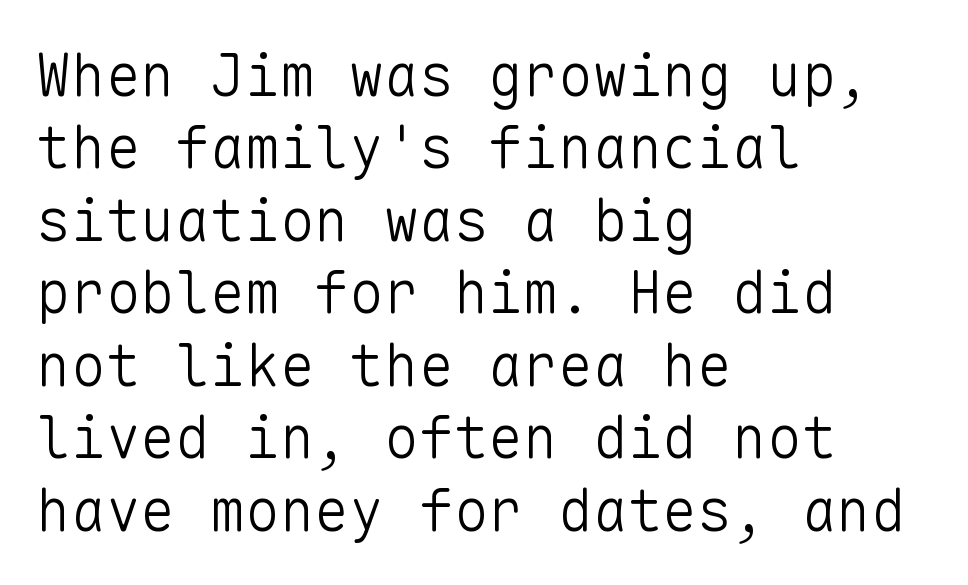
The image shows 58 px light sans-serif type, upright, monospaced; set left-aligned, normal line spacing (1.25x), normal letter spacing, not underlined; low stroke contrast and a medium x-height.
